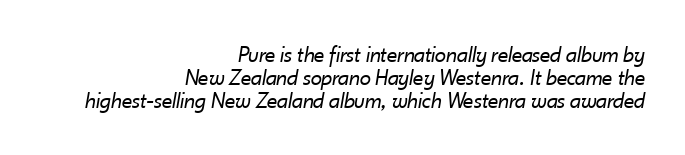
The image shows 23 px text type, italic (leaning right); set right-aligned, tight line spacing (1.01x), normal letter spacing, not underlined.
